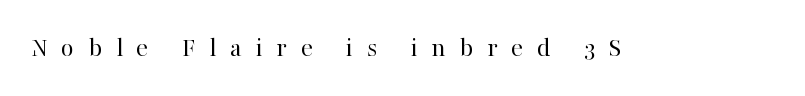
Q: Is the text bold? A: No.
Q: Is the text italic (slanted)? A: No, it is upright.
Q: Is the typeface a serif or a sans-serif typeface? A: Serif.
Q: Is the text underlined? A: No.
Q: Is the spacing between letters normal or unusually wide? A: Unusually wide.
Q: Width (condensed, normal, or wide)? A: Normal.
Q: Stroke contrast? A: High.
Q: x-height? A: Medium.
Q: Monospaced? A: No.
